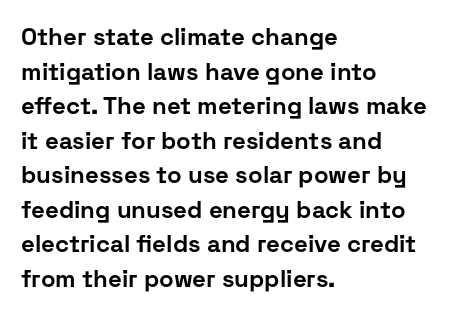
Rule under the text: the space is simply empty. Nothing unusual about the tracking: characters are spaced as the font intends. Leading: standard. This sample uses an upright cut, with every glyph sitting square on the baseline. Set as a true bold cut, around the 700 mark. Line beginnings align vertically; line endings do not.
